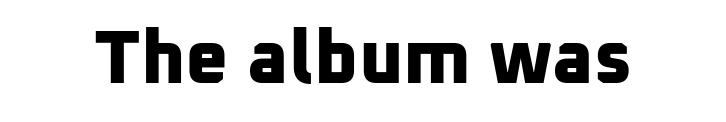
{"serif": "no", "bold": "yes", "weight": "bold", "width": "normal", "stroke_contrast": "low", "x_height": "medium", "monospaced": "no", "underline": "no", "letter_spacing": "normal", "letter_spacing_em": 0.0, "glyph_px": 75}
